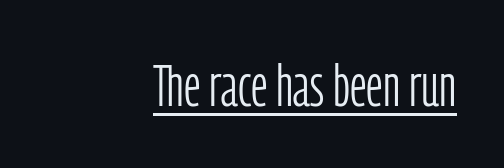
The image shows 59 px light, condensed sans-serif type, upright; set right-aligned, normal letter spacing, underlined; low stroke contrast and a medium x-height.
